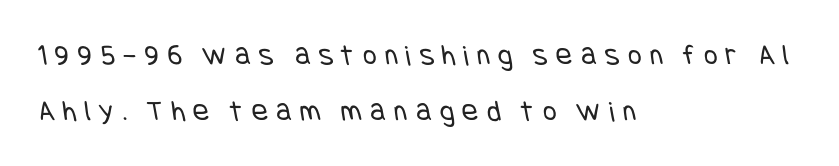
The lines are quadded left. Letter spacing: wide. The type family on display is of the sans-serif kind. Bold? No — there's no thickening of the strokes.
